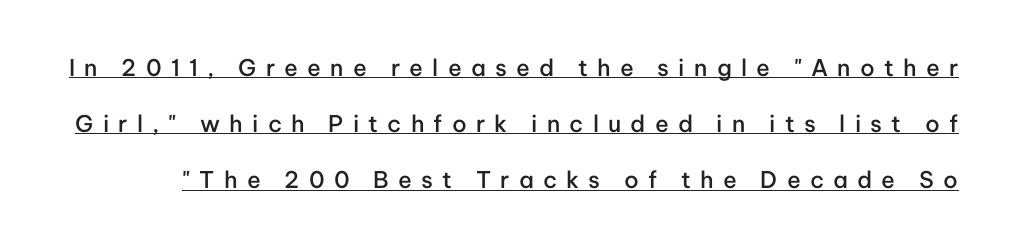
How are the letters spaced? Widely, with obvious added tracking. Rows of type keep a wide berth in the vertical direction. Glance below the letters and you will spot a drawn line. Set as a demibold, roughly 600 on the weight scale.
